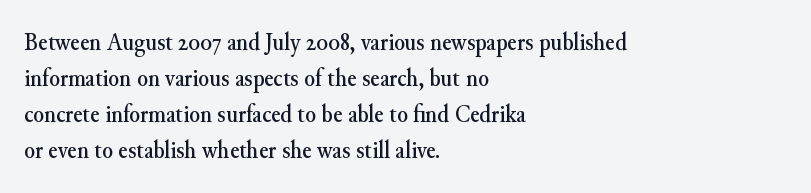
Q: Is the text italic (slanted)? A: No, it is upright.
Q: Is the text underlined? A: No.
Q: How is the paragraph aligned? A: Left-aligned.
Q: Is the spacing between letters normal or unusually wide? A: Normal.
Q: Is the spacing between lines tight, normal or loose? A: Normal.
